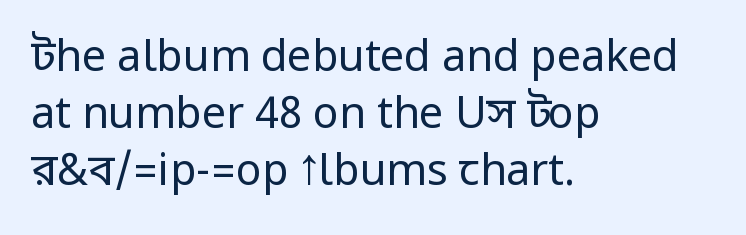
Q: Is the text bold? A: No.
Q: Is the text italic (slanted)? A: No, it is upright.
Q: Is the typeface a serif or a sans-serif typeface? A: Sans-serif.
Q: Is the text underlined? A: No.
Q: How is the paragraph aligned? A: Left-aligned.
Q: Is the spacing between letters normal or unusually wide? A: Normal.
Q: Is the spacing between lines tight, normal or loose? A: Normal.
Q: Width (condensed, normal, or wide)? A: Condensed.
Q: Stroke contrast? A: Low.
